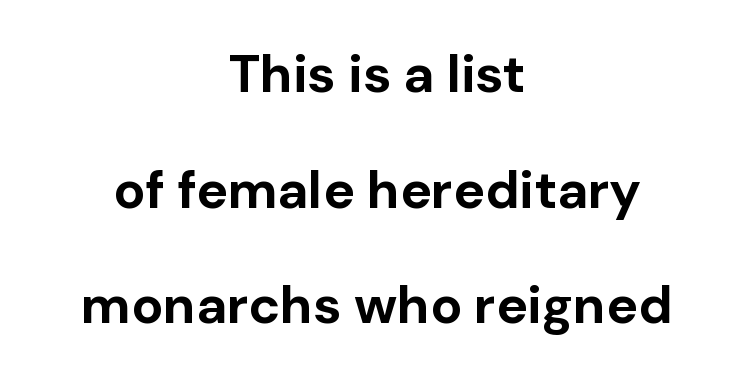
The image shows 53 px bold sans-serif type, upright; set centered, loose line spacing (2.18x), normal letter spacing, not underlined; low stroke contrast and a medium x-height.
